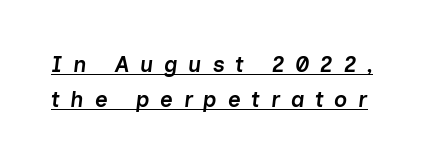
Q: Is the text bold? A: Semi-bold.
Q: Is the text italic (slanted)? A: Yes, it leans right by about 7 degrees.
Q: Is the text underlined? A: Yes.
Q: Is the spacing between letters normal or unusually wide? A: Unusually wide.
Q: Is the spacing between lines tight, normal or loose? A: Normal.
